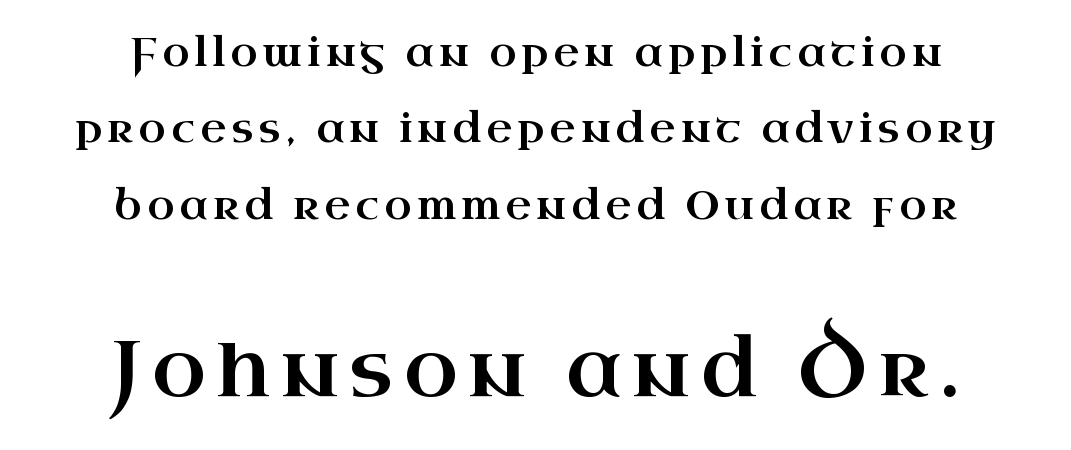
The image shows 79 px wide serif type, upright; set centered, loose line spacing (1.91x), not underlined; the second (bottom) block is 1.98x larger; high stroke contrast and a small x-height.
